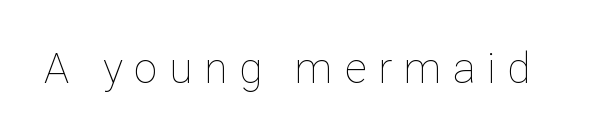
{"italic": "no", "bold": "no", "weight": "thin", "width": "normal", "stroke_contrast": "low", "x_height": "medium", "monospaced": "no", "underline": "no", "letter_spacing": "wide", "letter_spacing_em": 0.28, "glyph_px": 42}
